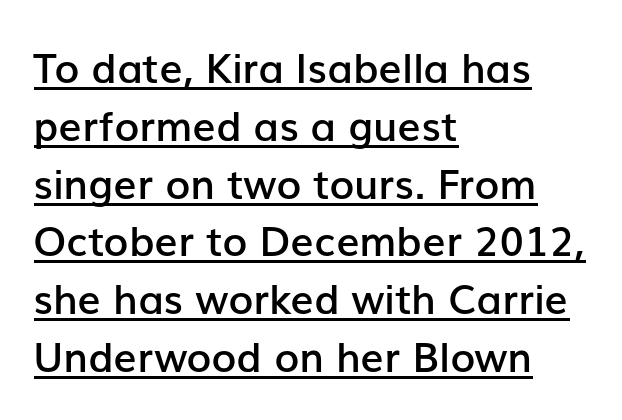
{"serif": "no", "italic": "no", "bold": "semi", "weight": "semibold", "width": "normal", "stroke_contrast": "low", "x_height": "medium", "monospaced": "no", "underline": "yes", "align": "left", "line_spacing": "normal", "line_spacing_ratio": 1.41, "letter_spacing": "normal", "letter_spacing_em": 0.0, "glyph_px": 41}
